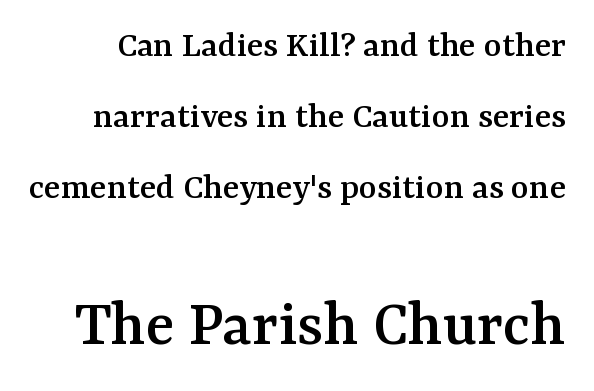
You can tell from the footed stems that serif type was used. These lines were composed using upright roman letters. Letters rest on an invisible, unmarked baseline. Here the designer chose a conventional face with non-uniform glyph widths.
